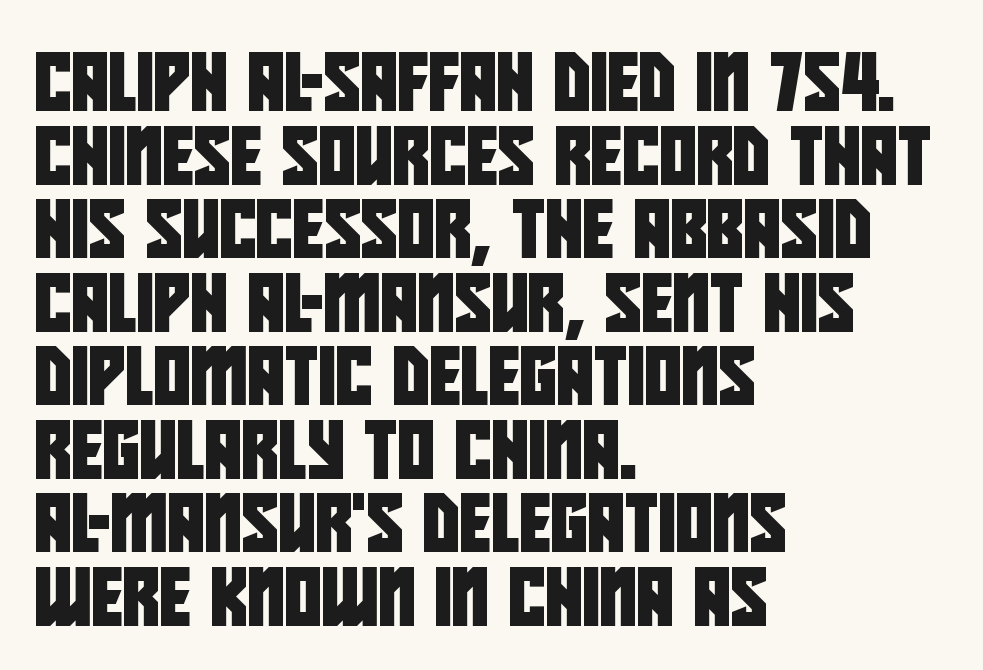
{"serif": "no", "width": "condensed", "stroke_contrast": "low", "x_height": "large", "monospaced": "no", "underline": "no", "align": "left", "line_spacing": "normal", "line_spacing_ratio": 1.29, "letter_spacing": "normal", "letter_spacing_em": 0.0, "glyph_px": 57}
